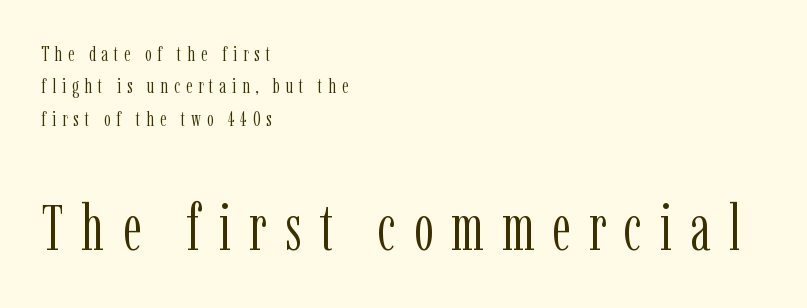
Q: Is the text bold? A: No.
Q: Is the text italic (slanted)? A: No, it is upright.
Q: Is the typeface a serif or a sans-serif typeface? A: Serif.
Q: Is the text underlined? A: No.
Q: How is the paragraph aligned? A: Left-aligned.
Q: Is the spacing between letters normal or unusually wide? A: Unusually wide.
Q: Is the spacing between lines tight, normal or loose? A: Normal.
Q: Which block of text is set in a larger size, the first (top) or the second (bottom)? A: The second (bottom) one.
Q: Width (condensed, normal, or wide)? A: Condensed.
Q: Stroke contrast? A: Low.
Q: x-height? A: Medium.
Q: Monospaced? A: No.
